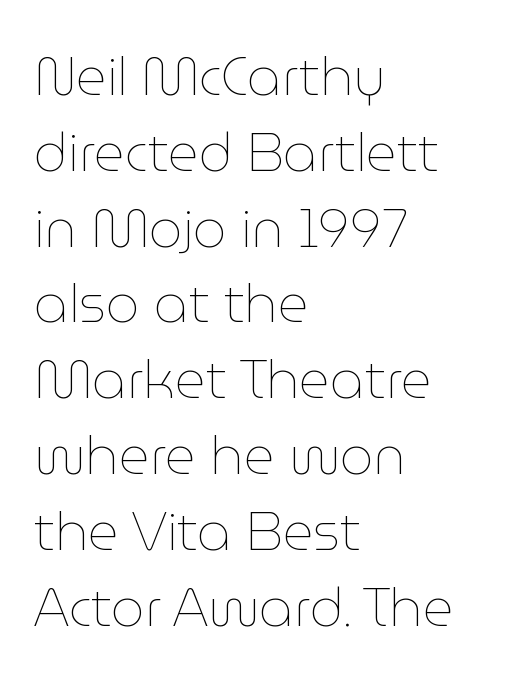
The image shows 53 px thin type, upright; set left-aligned, normal line spacing (1.43x), normal letter spacing, not underlined; low stroke contrast and a medium x-height.
